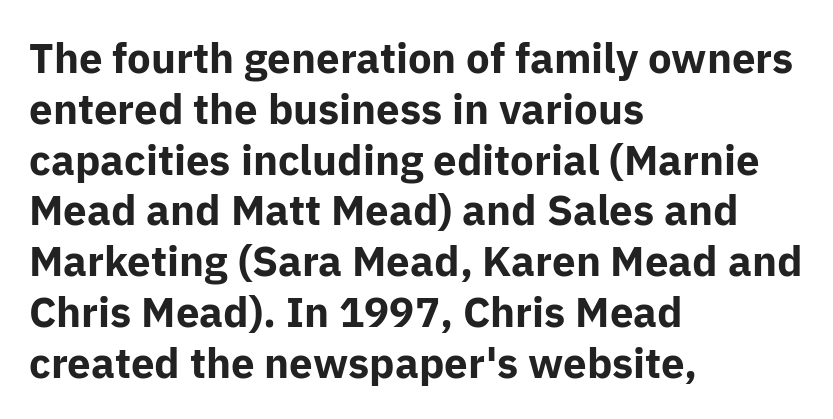
{"serif": "no", "italic": "no", "bold": "yes", "weight": "bold", "width": "normal", "stroke_contrast": "low", "x_height": "medium", "monospaced": "no", "underline": "no", "align": "left", "line_spacing_ratio": 1.21, "letter_spacing": "normal", "letter_spacing_em": 0.0, "glyph_px": 42}
